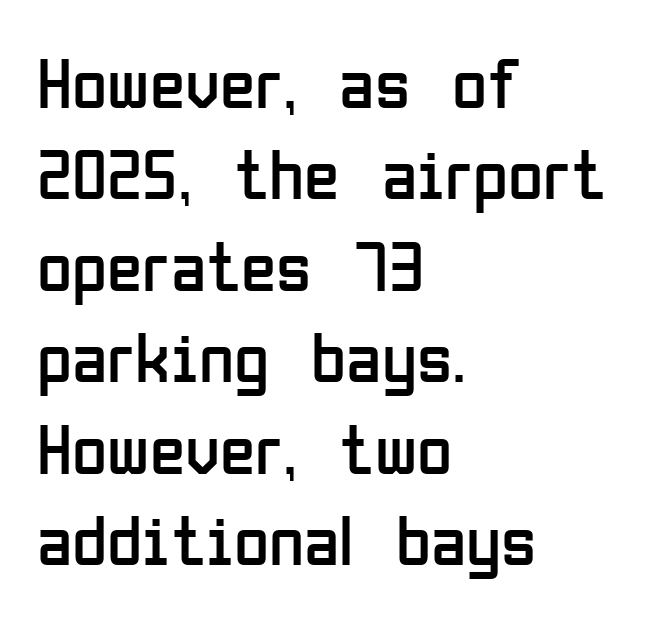
The image shows 72 px regular-weight, condensed sans-serif type, upright; set left-aligned, normal line spacing (1.27x), normal letter spacing, not underlined; low stroke contrast and a medium x-height.
